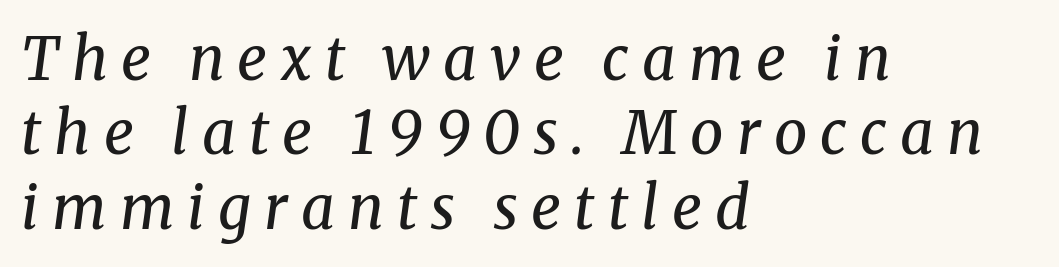
The image shows 59 px regular-weight serif type, italic (leaning right); set left-aligned, normal line spacing (1.26x), unusually wide letter spacing (+0.22 em), not underlined; medium stroke contrast and a medium x-height.
